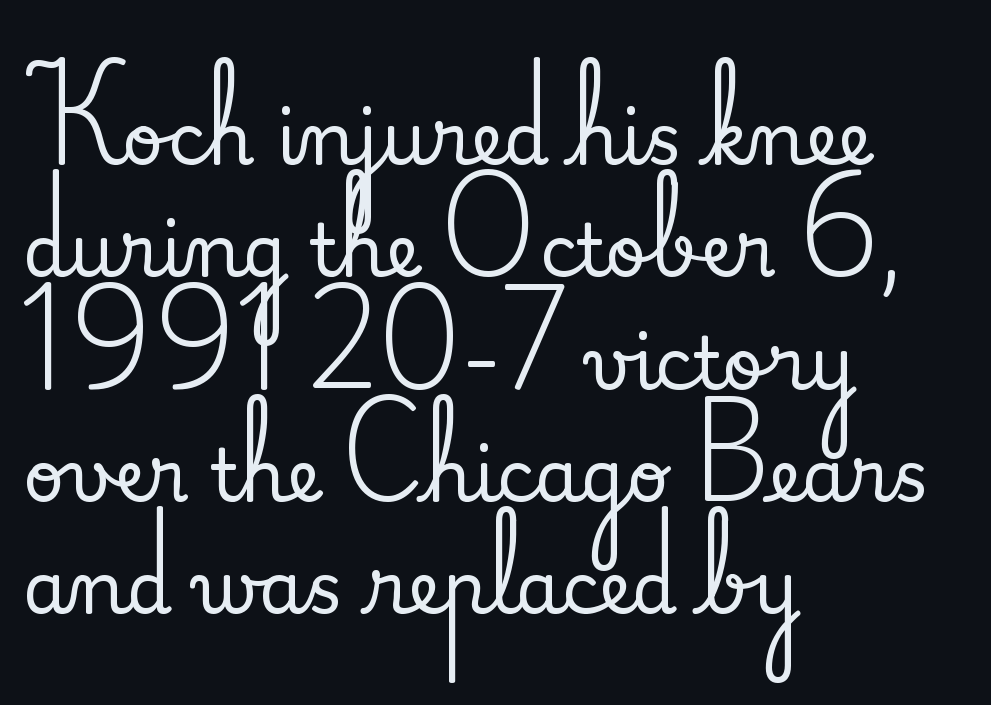
Q: Is the text italic (slanted)? A: No, it is upright.
Q: Is the typeface a serif or a sans-serif typeface? A: Serif.
Q: Is the text underlined? A: No.
Q: How is the paragraph aligned? A: Left-aligned.
Q: Is the spacing between letters normal or unusually wide? A: Normal.
Q: Is the spacing between lines tight, normal or loose? A: Normal.
Q: Width (condensed, normal, or wide)? A: Normal.
Q: Stroke contrast? A: Medium.
Q: x-height? A: Small.
Q: Monospaced? A: No.
